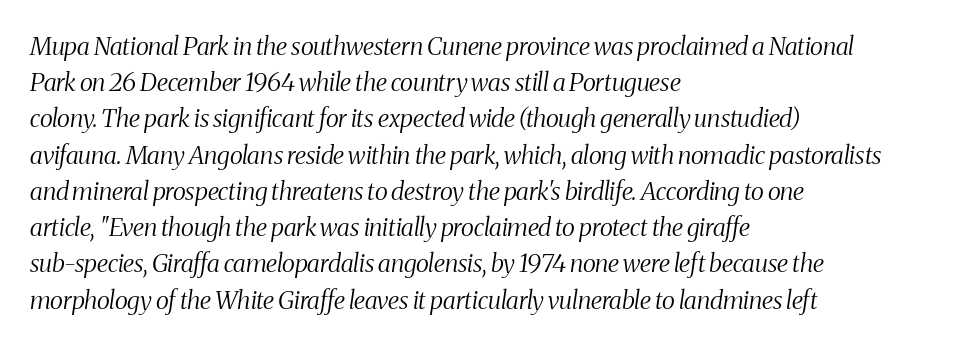
The image shows 25 px text type, italic (leaning right); set left-aligned, normal line spacing (1.45x), normal letter spacing, not underlined.
